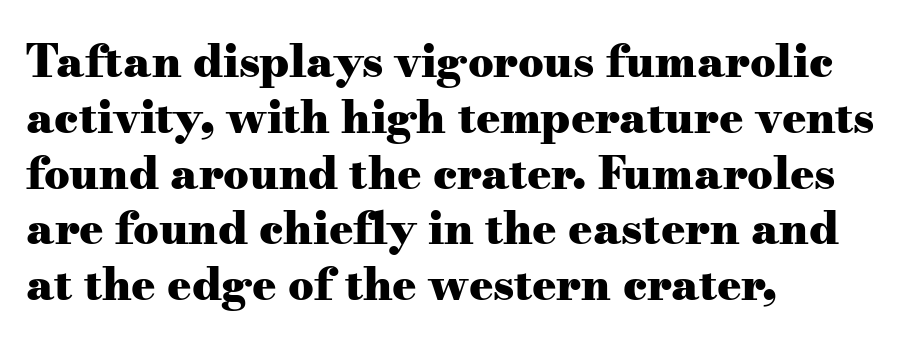
Q: Is the text bold? A: Yes.
Q: Is the text italic (slanted)? A: No, it is upright.
Q: Is the typeface a serif or a sans-serif typeface? A: Serif.
Q: Is the text underlined? A: No.
Q: How is the paragraph aligned? A: Left-aligned.
Q: Is the spacing between letters normal or unusually wide? A: Normal.
Q: Width (condensed, normal, or wide)? A: Wide.
Q: Stroke contrast? A: Medium.
Q: x-height? A: Small.
Q: Monospaced? A: No.
